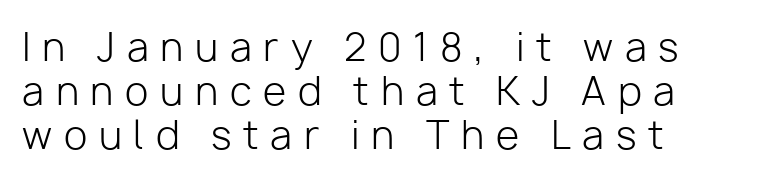
{"serif": "no", "italic": "no", "bold": "no", "weight": "light", "width": "normal", "stroke_contrast": "low", "x_height": "medium", "monospaced": "no", "underline": "no", "align": "left", "line_spacing_ratio": 1.16, "letter_spacing": "wide", "letter_spacing_em": 0.31, "glyph_px": 38}
